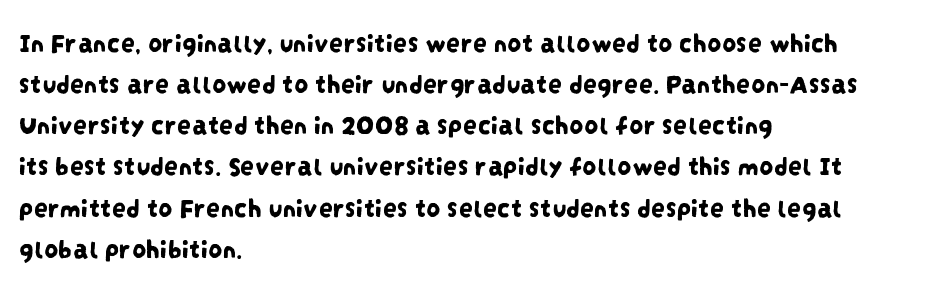
The image shows 28 px condensed sans-serif type; set left-aligned, normal line spacing (1.47x), normal letter spacing, not underlined; low stroke contrast and a large x-height.
